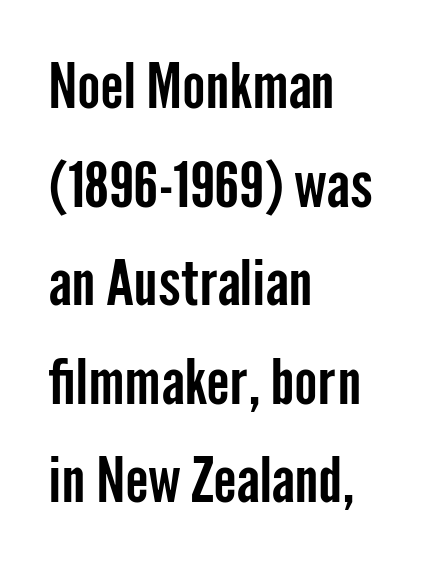
{"serif": "no", "italic": "no", "width": "condensed", "stroke_contrast": "low", "x_height": "medium", "monospaced": "no", "underline": "no", "align": "left", "line_spacing": "normal", "line_spacing_ratio": 1.59, "letter_spacing": "normal", "letter_spacing_em": 0.0, "glyph_px": 62}
